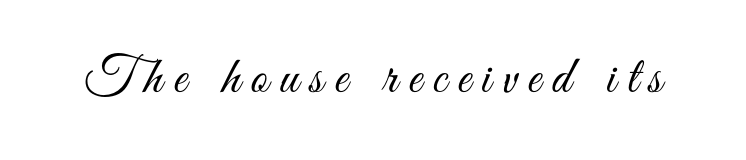
Q: Is the text bold? A: No.
Q: Is the text italic (slanted)? A: Yes.
Q: Is the typeface a serif or a sans-serif typeface? A: Sans-serif.
Q: Is the text underlined? A: No.
Q: Is the spacing between letters normal or unusually wide? A: Unusually wide.
Q: Width (condensed, normal, or wide)? A: Condensed.
Q: Stroke contrast? A: Medium.
Q: x-height? A: Small.
Q: Monospaced? A: No.
